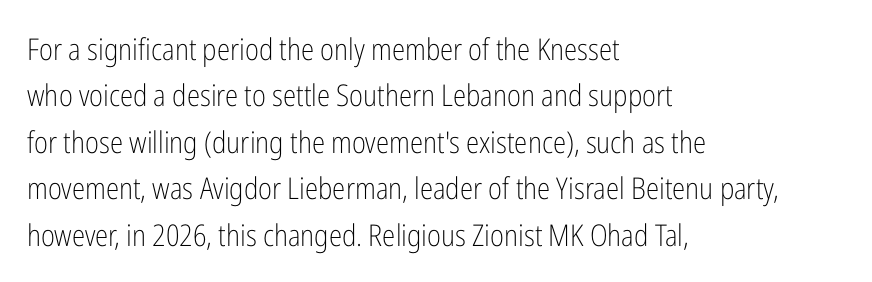
Q: Is the text bold? A: No.
Q: Is the text italic (slanted)? A: No, it is upright.
Q: Is the typeface a serif or a sans-serif typeface? A: Sans-serif.
Q: Is the text underlined? A: No.
Q: How is the paragraph aligned? A: Left-aligned.
Q: Is the spacing between letters normal or unusually wide? A: Normal.
Q: Is the spacing between lines tight, normal or loose? A: Normal.
Q: Width (condensed, normal, or wide)? A: Condensed.
Q: Stroke contrast? A: Low.
Q: x-height? A: Medium.
Q: Monospaced? A: No.
